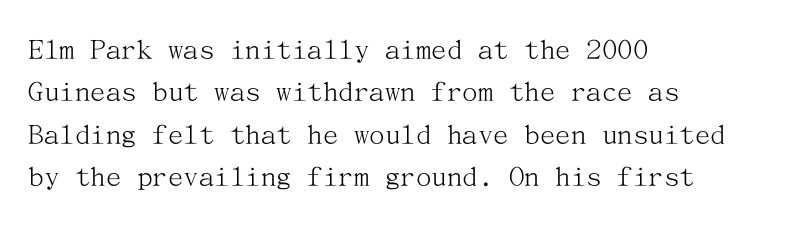
{"serif": "yes", "italic": "no", "bold": "no", "weight": "light", "width": "normal", "stroke_contrast": "medium", "x_height": "medium", "underline": "no", "align": "left", "line_spacing": "normal", "line_spacing_ratio": 1.37, "letter_spacing": "normal", "letter_spacing_em": 0.0, "glyph_px": 31}
